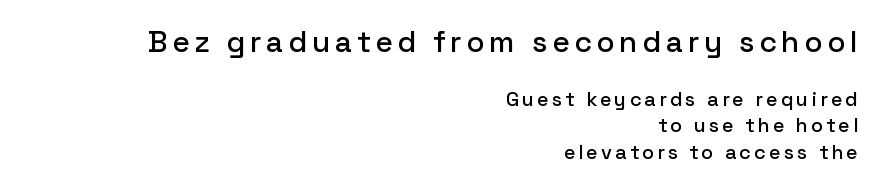
{"serif": "no", "italic": "no", "width": "normal", "stroke_contrast": "low", "x_height": "medium", "monospaced": "no", "underline": "no", "align": "right", "line_spacing": "normal", "line_spacing_ratio": 1.33, "larger_block": "first", "size_ratio": 1.5, "glyph_px": 30}
